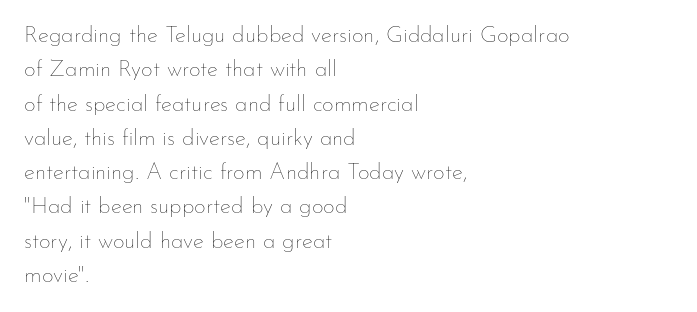
The image shows 23 px text type, upright; set left-aligned, normal line spacing (1.49x), normal letter spacing, not underlined.
